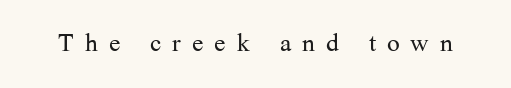
{"serif": "yes", "italic": "no", "bold": "no", "weight": "light", "width": "normal", "stroke_contrast": "medium", "x_height": "medium", "monospaced": "no", "underline": "no", "letter_spacing": "wide", "letter_spacing_em": 0.32, "glyph_px": 34}
